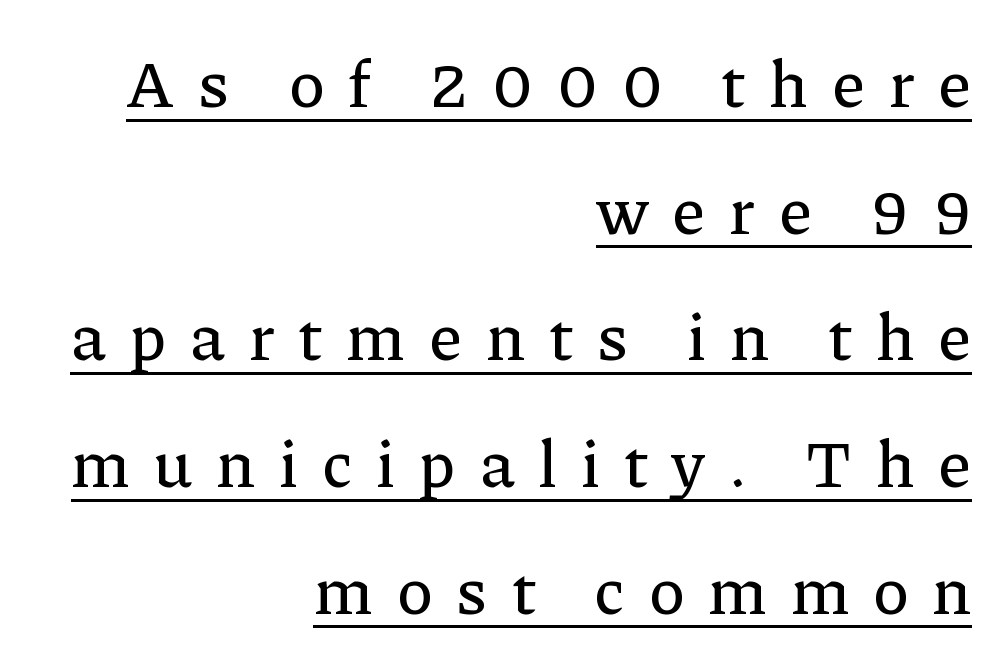
{"serif": "yes", "italic": "no", "width": "normal", "stroke_contrast": "low", "x_height": "medium", "monospaced": "no", "underline": "yes", "align": "right", "line_spacing_ratio": 1.89, "letter_spacing": "wide", "letter_spacing_em": 0.36, "glyph_px": 67}
